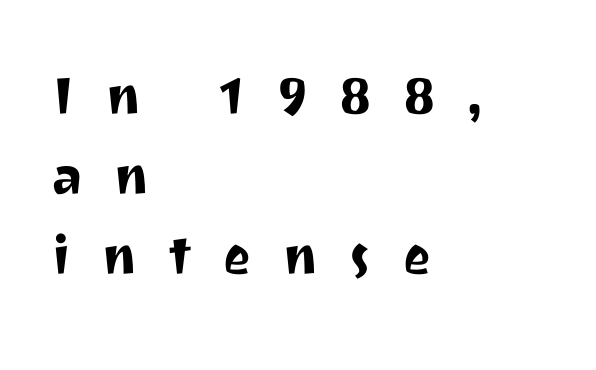
Q: Is the text italic (slanted)? A: No, it is upright.
Q: Is the typeface a serif or a sans-serif typeface? A: Sans-serif.
Q: Is the text underlined? A: No.
Q: How is the paragraph aligned? A: Left-aligned.
Q: Is the spacing between letters normal or unusually wide? A: Unusually wide.
Q: Width (condensed, normal, or wide)? A: Normal.
Q: Stroke contrast? A: Medium.
Q: x-height? A: Medium.
Q: Monospaced? A: No.
